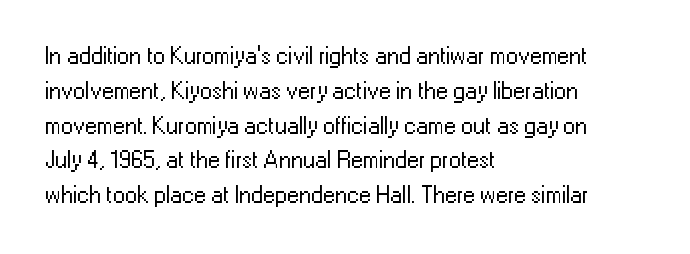
The image shows 24 px text type, upright; set left-aligned, normal line spacing (1.45x), normal letter spacing, not underlined.
